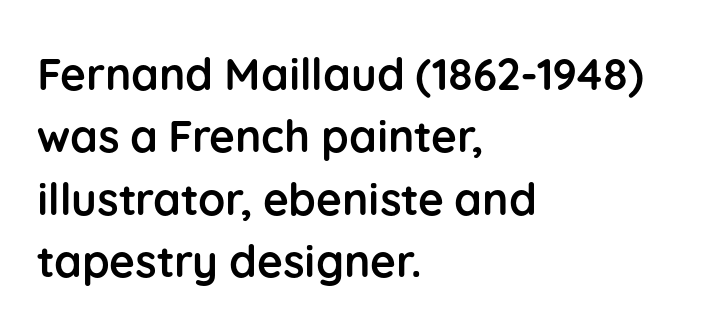
{"serif": "no", "italic": "no", "bold": "yes", "weight": "semibold", "width": "normal", "stroke_contrast": "low", "x_height": "medium", "monospaced": "no", "underline": "no", "align": "left", "line_spacing": "normal", "line_spacing_ratio": 1.42, "letter_spacing": "normal", "letter_spacing_em": 0.0, "glyph_px": 44}
